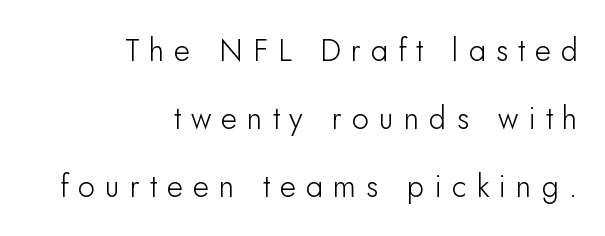
Type style note: lacks serifs. Baseline-to-baseline distance is far greater than the letter height. Words float on clear page, feet unadorned. A typesetter would call this proportional, since set widths differ per character. Short note: letters widely spaced. Every row of glyphs terminates at an identical x-position on the right.
